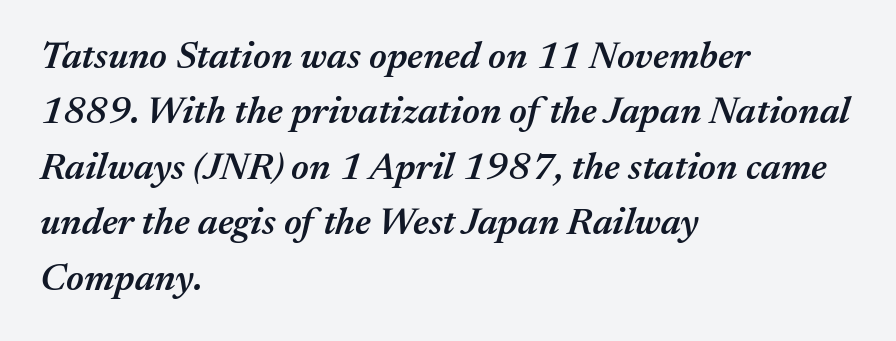
The strip under each line holds only bare page. Observe the lean: these are italic letterforms. Short and long lines alike share a common starting point at left. Set as a demibold, roughly 600 on the weight scale. Note the varied advance widths — an 'i' is clearly narrower than an 'm'.
